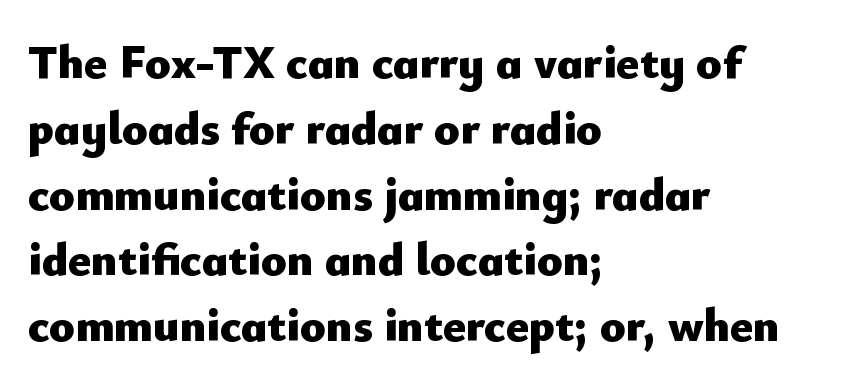
Q: Is the text bold? A: Yes.
Q: Is the text italic (slanted)? A: No, it is upright.
Q: Is the typeface a serif or a sans-serif typeface? A: Sans-serif.
Q: Is the text underlined? A: No.
Q: How is the paragraph aligned? A: Left-aligned.
Q: Is the spacing between letters normal or unusually wide? A: Normal.
Q: Is the spacing between lines tight, normal or loose? A: Normal.
Q: Width (condensed, normal, or wide)? A: Normal.
Q: Stroke contrast? A: Low.
Q: x-height? A: Small.
Q: Monospaced? A: No.
